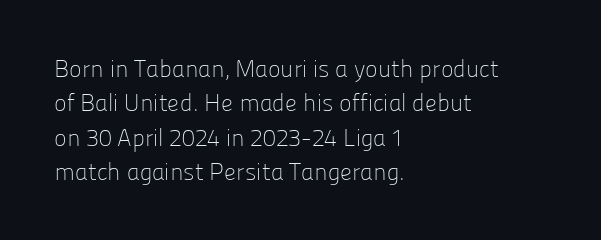
The image shows 24 px text type, upright; set left-aligned, normal line spacing (1.43x), normal letter spacing, not underlined.
